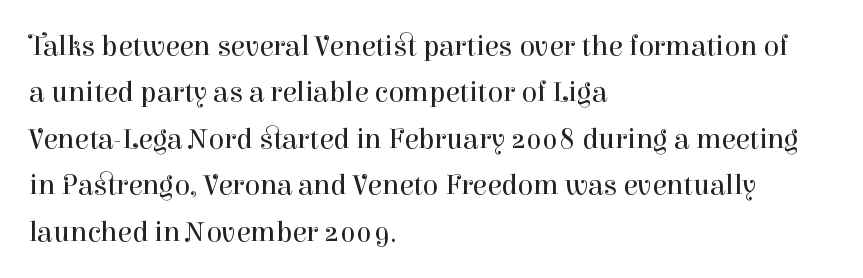
Q: Is the text bold? A: No.
Q: Is the text italic (slanted)? A: No, it is upright.
Q: Is the typeface a serif or a sans-serif typeface? A: Serif.
Q: Is the text underlined? A: No.
Q: How is the paragraph aligned? A: Left-aligned.
Q: Is the spacing between letters normal or unusually wide? A: Normal.
Q: Is the spacing between lines tight, normal or loose? A: Normal.
Q: Width (condensed, normal, or wide)? A: Normal.
Q: Stroke contrast? A: High.
Q: x-height? A: Medium.
Q: Monospaced? A: No.
